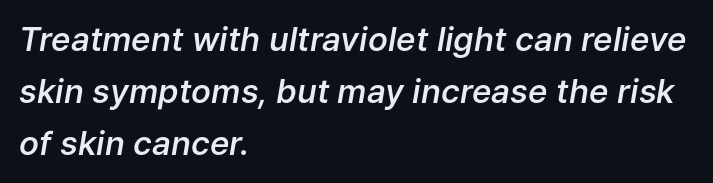
The image shows 33 px semibold type, italic (leaning right); set left-aligned, normal line spacing (1.58x), normal letter spacing, not underlined; low stroke contrast and a medium x-height.
